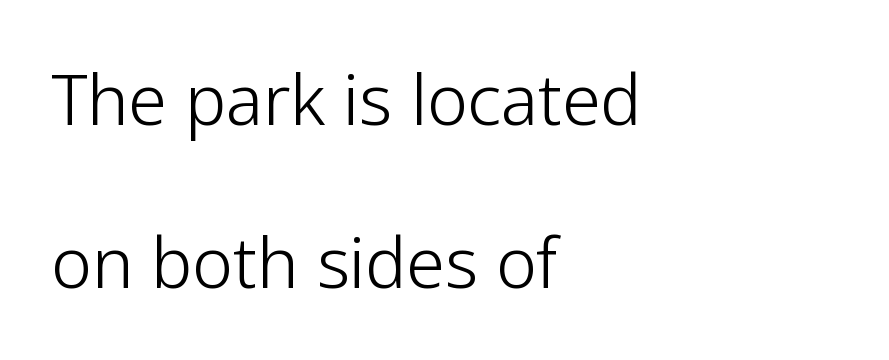
{"serif": "no", "italic": "no", "bold": "no", "weight": "light", "width": "normal", "stroke_contrast": "low", "x_height": "medium", "monospaced": "no", "underline": "no", "align": "left", "line_spacing": "loose", "line_spacing_ratio": 2.36, "letter_spacing": "normal", "letter_spacing_em": 0.0, "glyph_px": 69}
